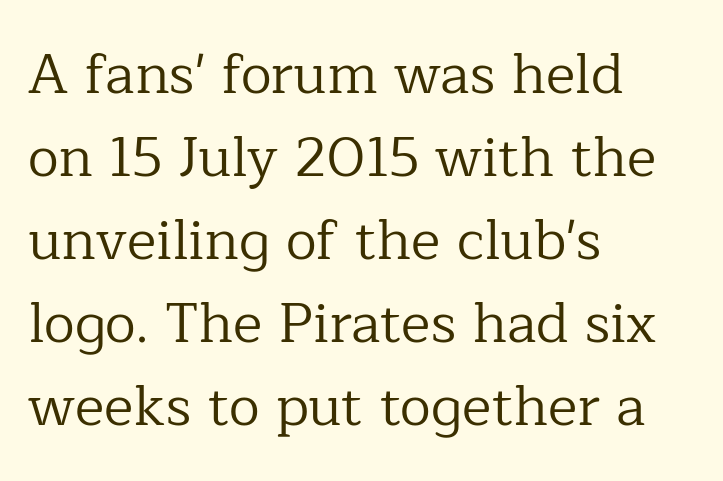
{"serif": "yes", "italic": "no", "bold": "no", "weight": "regular", "width": "normal", "stroke_contrast": "low", "x_height": "medium", "monospaced": "no", "underline": "no", "align": "left", "line_spacing": "normal", "line_spacing_ratio": 1.48, "letter_spacing": "normal", "letter_spacing_em": 0.0, "glyph_px": 56}
